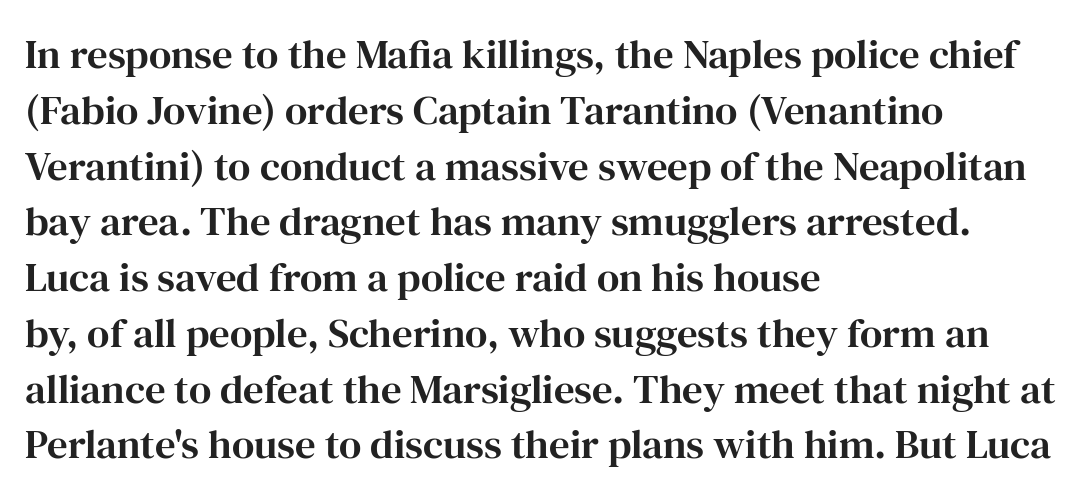
Q: Is the text italic (slanted)? A: No, it is upright.
Q: Is the typeface a serif or a sans-serif typeface? A: Serif.
Q: Is the text underlined? A: No.
Q: How is the paragraph aligned? A: Left-aligned.
Q: Is the spacing between letters normal or unusually wide? A: Normal.
Q: Is the spacing between lines tight, normal or loose? A: Normal.
Q: Width (condensed, normal, or wide)? A: Normal.
Q: Stroke contrast? A: High.
Q: x-height? A: Medium.
Q: Monospaced? A: No.
